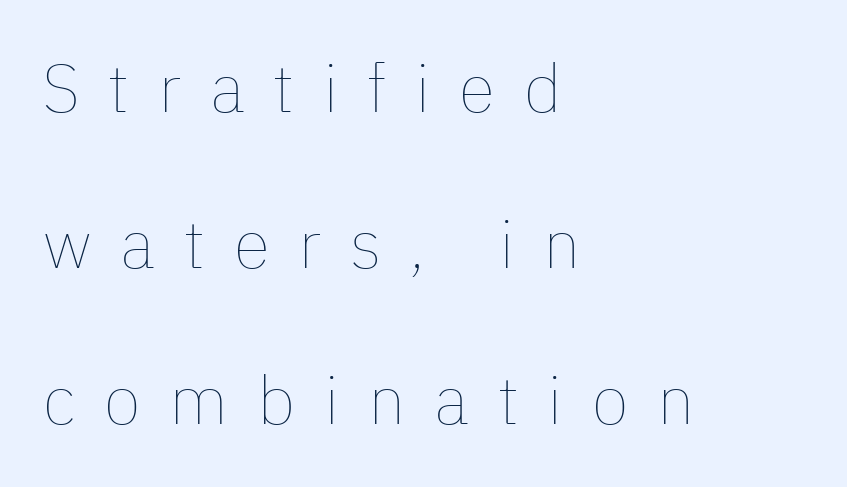
{"italic": "no", "bold": "no", "weight": "thin", "width": "normal", "stroke_contrast": "low", "x_height": "medium", "monospaced": "no", "underline": "no", "align": "left", "line_spacing": "loose", "line_spacing_ratio": 2.33, "letter_spacing": "wide", "letter_spacing_em": 0.43, "glyph_px": 67}
